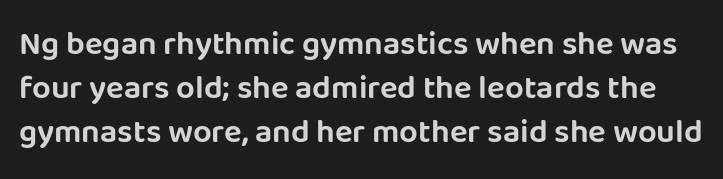
Q: Is the text italic (slanted)? A: No, it is upright.
Q: Is the typeface a serif or a sans-serif typeface? A: Sans-serif.
Q: Is the text underlined? A: No.
Q: Is the spacing between letters normal or unusually wide? A: Normal.
Q: Is the spacing between lines tight, normal or loose? A: Normal.
Q: Width (condensed, normal, or wide)? A: Normal.
Q: Stroke contrast? A: Low.
Q: x-height? A: Large.
Q: Monospaced? A: No.
